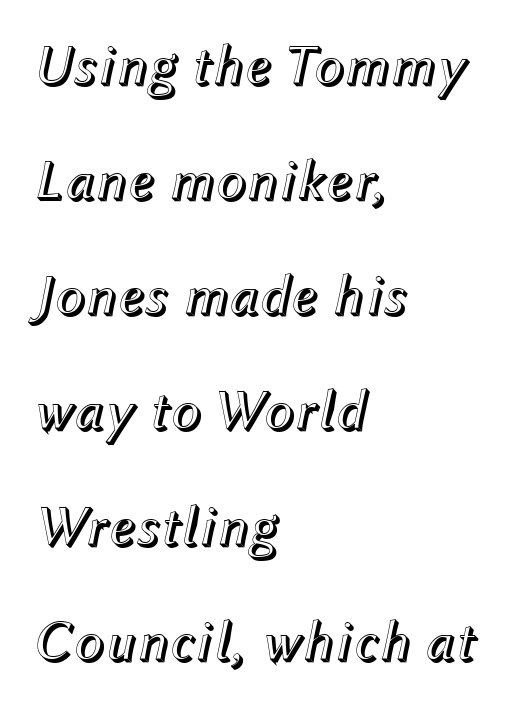
{"italic": "yes", "lean": "right", "slant_degrees": 12, "width": "normal", "x_height": "medium", "monospaced": "no", "underline": "no", "align": "left", "line_spacing": "loose", "line_spacing_ratio": 2.02, "letter_spacing": "normal", "letter_spacing_em": 0.0, "glyph_px": 57}
